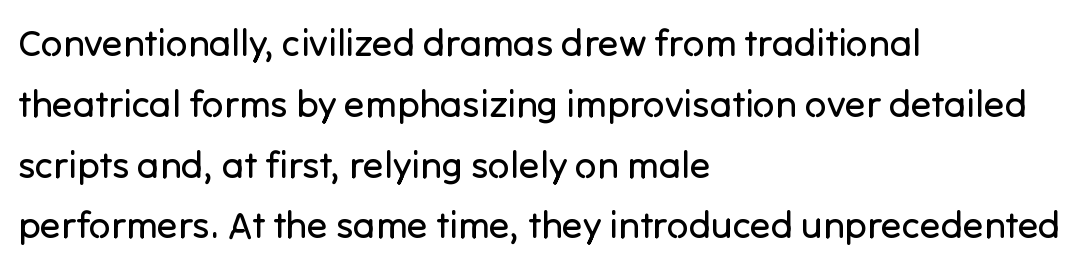
The image shows 38 px regular-weight sans-serif type, upright; set left-aligned, normal line spacing (1.6x), normal letter spacing, not underlined; low stroke contrast and a medium x-height.
